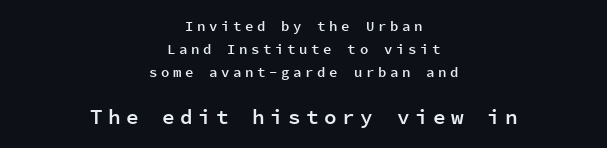
The image shows 21 px text type, upright; set centered, normal line spacing (1.65x), unusually wide letter spacing (+0.26 em), not underlined; the second (bottom) block is 1.5x larger.
